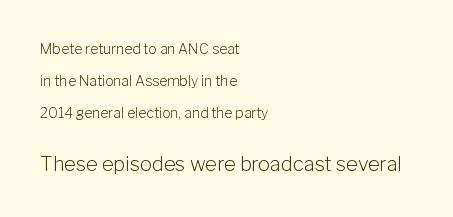
The image shows 20 px text type, upright; set left-aligned, loose line spacing (2.27x), normal letter spacing, not underlined; the second (bottom) block is 1.43x larger.
